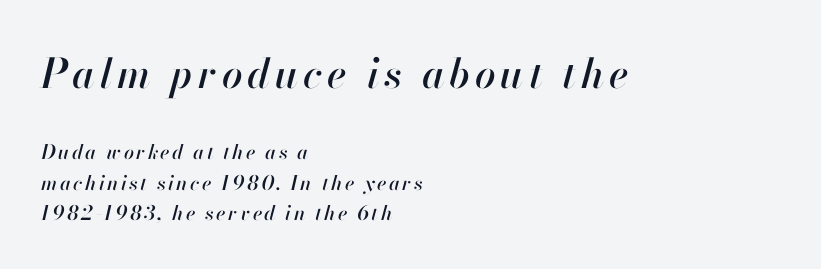
{"italic": "yes", "lean": "right", "slant_degrees": 13, "width": "normal", "stroke_contrast": "high", "x_height": "small", "monospaced": "no", "underline": "no", "align": "left", "line_spacing": "normal", "line_spacing_ratio": 1.52, "larger_block": "first", "size_ratio": 2.05, "glyph_px": 41}
